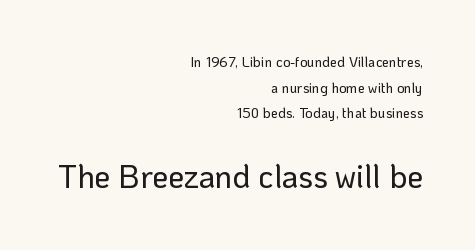
The image shows 32 px sans-serif type, upright; set right-aligned, line spacing 1.83x, normal letter spacing, not underlined; the second (bottom) block is 2.29x larger; low stroke contrast and a medium x-height.
